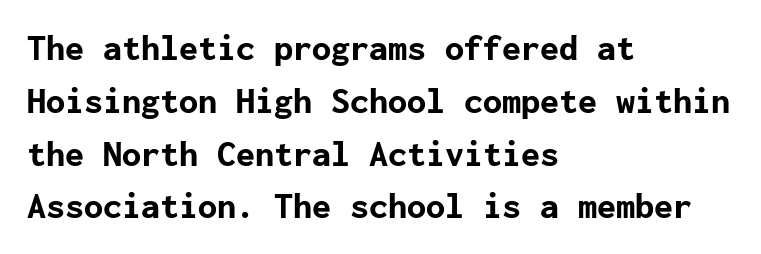
{"serif": "no", "italic": "no", "bold": "yes", "weight": "bold", "width": "normal", "stroke_contrast": "low", "x_height": "medium", "underline": "no", "align": "left", "line_spacing": "normal", "line_spacing_ratio": 1.39, "letter_spacing": "normal", "letter_spacing_em": 0.0, "glyph_px": 38}
